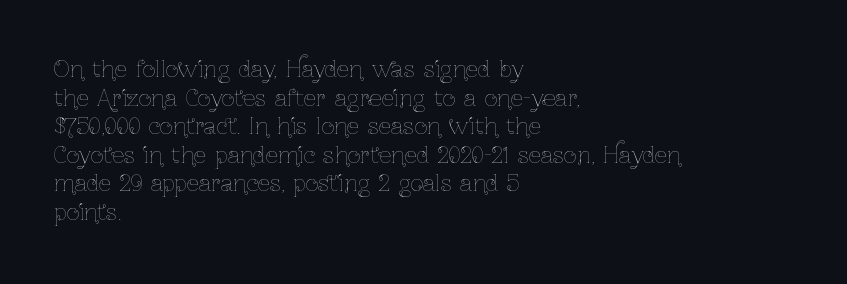
The image shows 22 px text type, upright; set left-aligned, normal line spacing (1.3x), normal letter spacing, not underlined.
